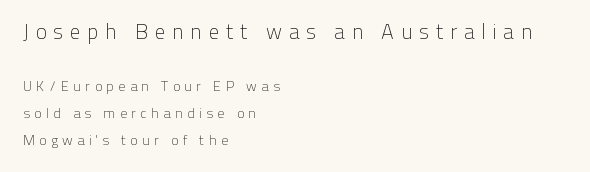
The image shows 21 px text type, upright; set left-aligned, loose line spacing (1.92x), unusually wide letter spacing (+0.31 em), not underlined; the first (top) block is 1.5x larger.
